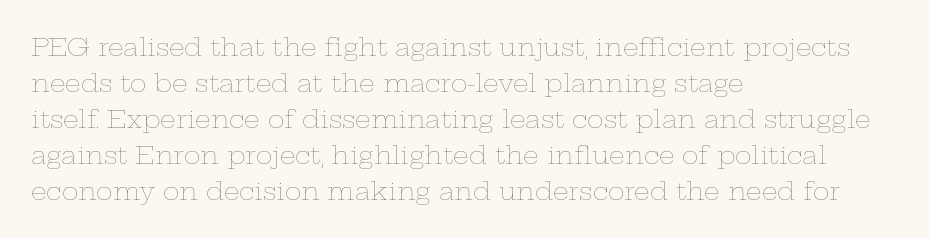
Q: Is the text bold? A: No.
Q: Is the text italic (slanted)? A: No, it is upright.
Q: Is the text underlined? A: No.
Q: How is the paragraph aligned? A: Left-aligned.
Q: Is the spacing between letters normal or unusually wide? A: Normal.
Q: Is the spacing between lines tight, normal or loose? A: Normal.
